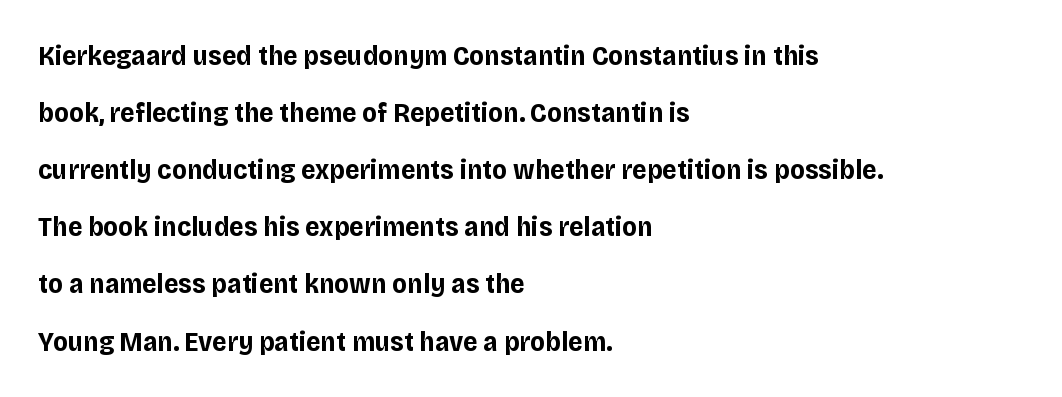
If you measured baseline to baseline, you'd find a long distance. Nope, not italic — everything's standing straight. Think of a printed novel: that variable character pitch is what you see here. Descenders are the only things crossing below the line. Teacher's note: observe the even left margin — that is flush-left alignment. Letter spacing: default.
